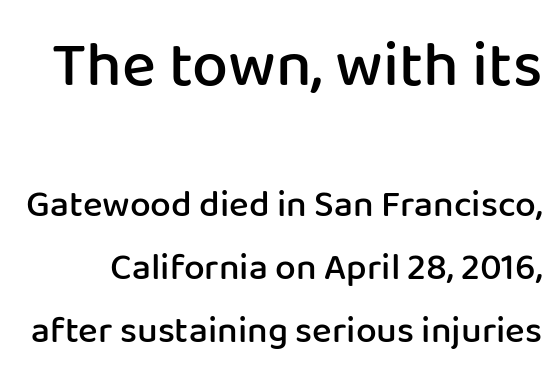
Q: Is the text bold? A: Semi-bold.
Q: Is the text italic (slanted)? A: No, it is upright.
Q: Is the typeface a serif or a sans-serif typeface? A: Sans-serif.
Q: Is the text underlined? A: No.
Q: Is the spacing between letters normal or unusually wide? A: Normal.
Q: Is the spacing between lines tight, normal or loose? A: Normal.
Q: Which block of text is set in a larger size, the first (top) or the second (bottom)? A: The first (top) one.
Q: Width (condensed, normal, or wide)? A: Normal.
Q: Stroke contrast? A: Low.
Q: x-height? A: Medium.
Q: Monospaced? A: No.
